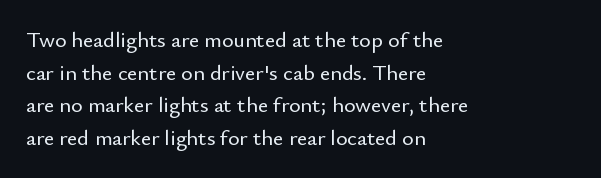
Q: Is the text italic (slanted)? A: No, it is upright.
Q: Is the text underlined? A: No.
Q: How is the paragraph aligned? A: Left-aligned.
Q: Is the spacing between letters normal or unusually wide? A: Normal.
Q: Is the spacing between lines tight, normal or loose? A: Normal.
